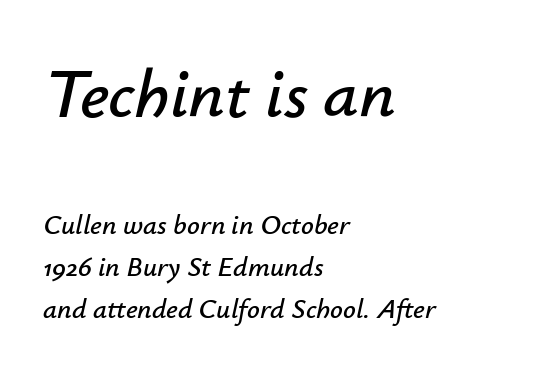
Q: Is the text italic (slanted)? A: Yes, it leans right by about 12 degrees.
Q: Is the text underlined? A: No.
Q: How is the paragraph aligned? A: Left-aligned.
Q: Is the spacing between letters normal or unusually wide? A: Normal.
Q: Is the spacing between lines tight, normal or loose? A: Normal.
Q: Which block of text is set in a larger size, the first (top) or the second (bottom)? A: The first (top) one.
Q: Width (condensed, normal, or wide)? A: Normal.
Q: Stroke contrast? A: Low.
Q: x-height? A: Small.
Q: Monospaced? A: No.
